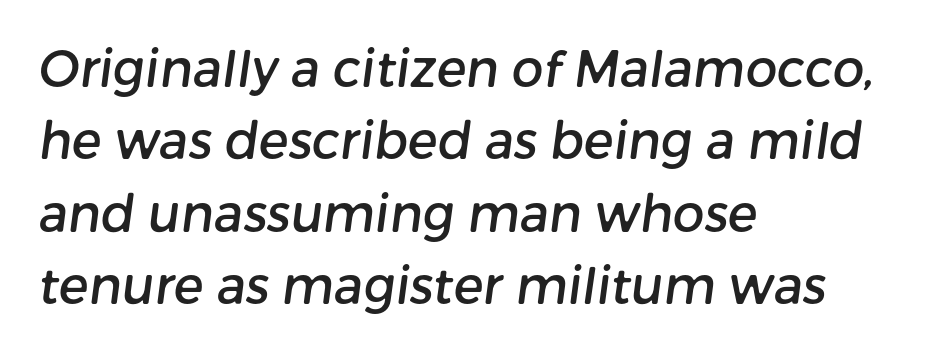
Q: Is the typeface a serif or a sans-serif typeface? A: Sans-serif.
Q: Is the text underlined? A: No.
Q: How is the paragraph aligned? A: Left-aligned.
Q: Is the spacing between letters normal or unusually wide? A: Normal.
Q: Is the spacing between lines tight, normal or loose? A: Normal.
Q: Width (condensed, normal, or wide)? A: Normal.
Q: Stroke contrast? A: Low.
Q: x-height? A: Medium.
Q: Monospaced? A: No.
